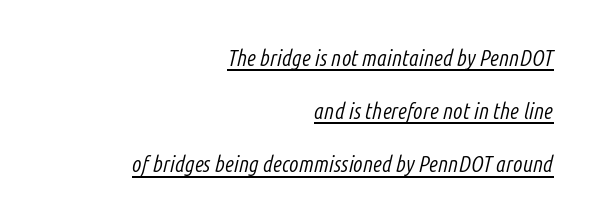
{"italic": "yes", "lean": "right", "slant_degrees": 14, "bold": "no", "underline": "yes", "align": "right", "line_spacing": "loose", "line_spacing_ratio": 2.42, "letter_spacing": "normal", "letter_spacing_em": 0.0, "glyph_px": 22}
